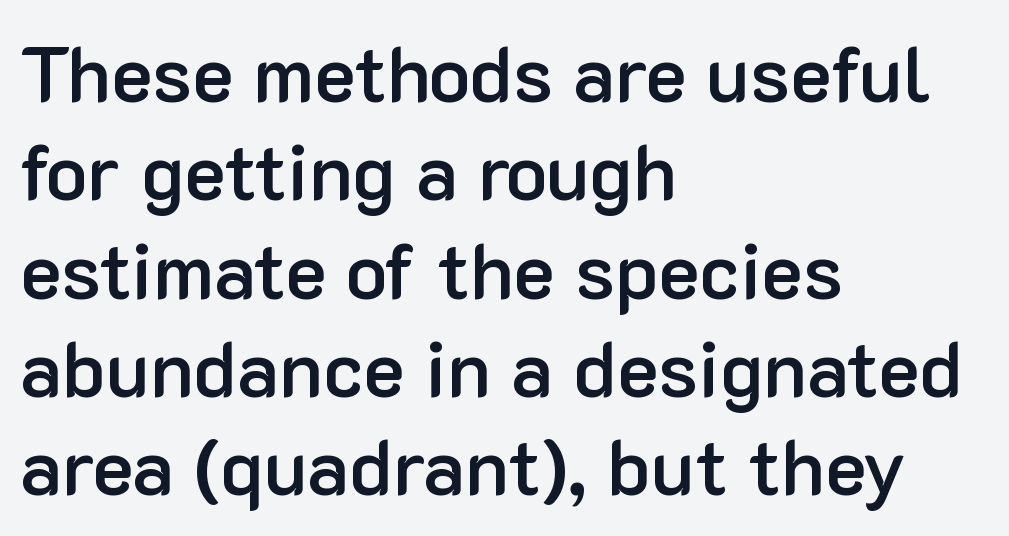
The image shows 78 px semibold sans-serif type, upright; set left-aligned, normal line spacing (1.26x), normal letter spacing, not underlined; low stroke contrast and a medium x-height.
